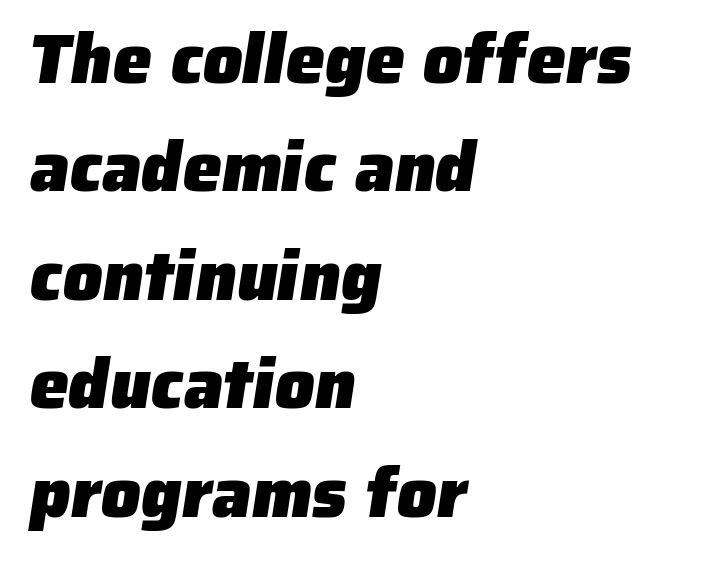
The image shows 70 px heavy sans-serif type; set left-aligned, normal line spacing (1.55x), normal letter spacing, not underlined; low stroke contrast and a medium x-height.
